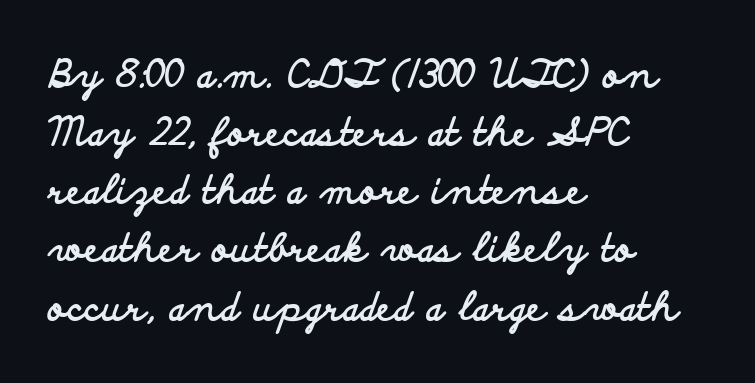
The image shows 38 px bold, wide sans-serif type; set left-aligned, normal line spacing (1.53x), normal letter spacing, not underlined; low stroke contrast and a small x-height.
